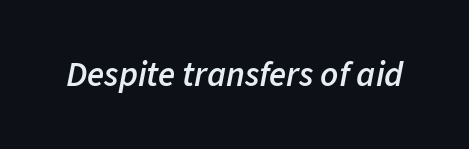
{"italic": "yes", "lean": "right", "slant_degrees": 11, "bold": "semi", "weight": "semibold", "width": "normal", "stroke_contrast": "low", "x_height": "medium", "monospaced": "no", "underline": "no", "letter_spacing": "normal", "letter_spacing_em": 0.0, "glyph_px": 35}
